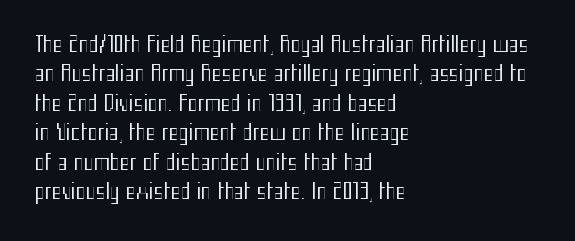
{"italic": "no", "bold": "no", "underline": "no", "align": "left", "line_spacing": "normal", "line_spacing_ratio": 1.4, "letter_spacing": "normal", "letter_spacing_em": 0.0, "glyph_px": 21}
